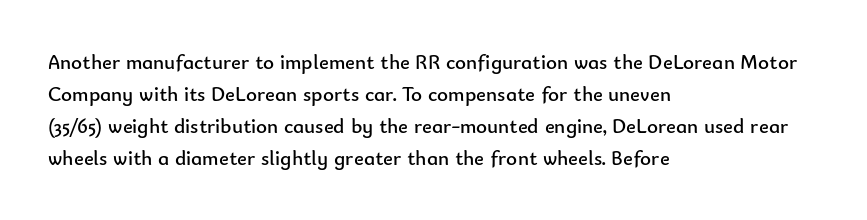
{"italic": "no", "bold": "no", "underline": "no", "align": "left", "line_spacing": "normal", "line_spacing_ratio": 1.52, "letter_spacing": "normal", "letter_spacing_em": 0.0, "glyph_px": 21}
